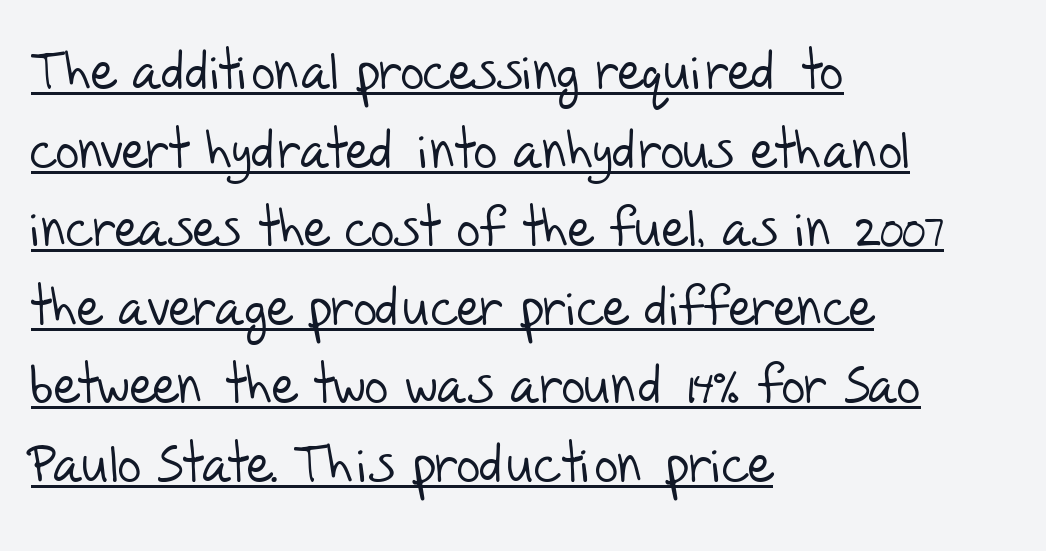
Q: Is the text bold? A: No.
Q: Is the typeface a serif or a sans-serif typeface? A: Sans-serif.
Q: Is the text underlined? A: Yes.
Q: How is the paragraph aligned? A: Left-aligned.
Q: Is the spacing between letters normal or unusually wide? A: Normal.
Q: Is the spacing between lines tight, normal or loose? A: Normal.
Q: Width (condensed, normal, or wide)? A: Normal.
Q: Stroke contrast? A: Low.
Q: x-height? A: Large.
Q: Monospaced? A: No.
